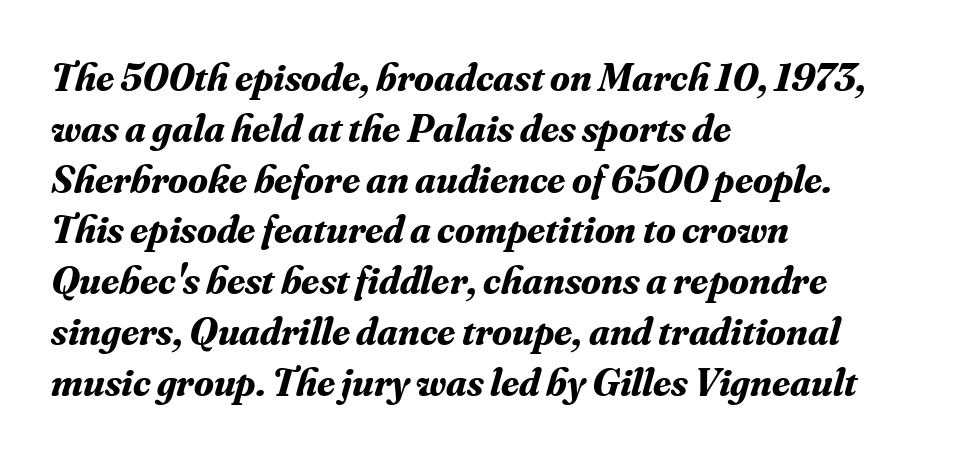
The image shows 40 px bold serif type, italic (leaning right); set left-aligned, normal line spacing (1.27x), normal letter spacing, not underlined; medium stroke contrast and a small x-height.
